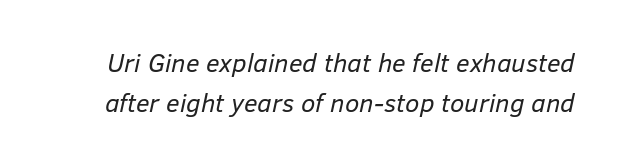
Style check: oblique. Counters stay open thanks to moderate or lighter strokes. Letters rest on an invisible, unmarked baseline. How are the letters spaced? Ordinarily, with no added tracking. A typesetter would call this leading conventional body-copy spacing.
